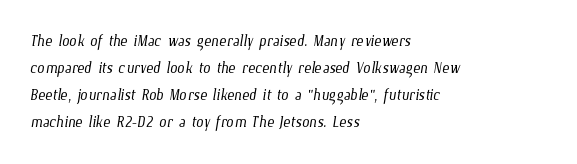
Q: Is the text bold? A: No.
Q: Is the text underlined? A: No.
Q: How is the paragraph aligned? A: Left-aligned.
Q: Is the spacing between letters normal or unusually wide? A: Normal.
Q: Is the spacing between lines tight, normal or loose? A: Normal.
